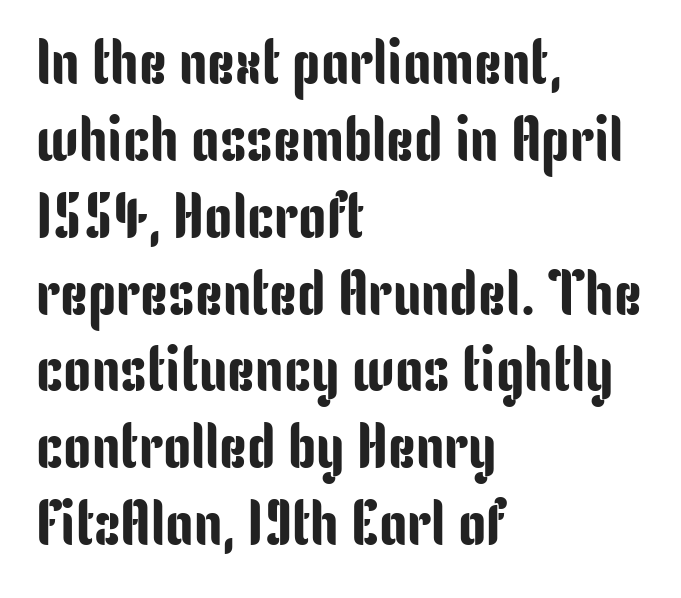
Q: Is the text italic (slanted)? A: No, it is upright.
Q: Is the typeface a serif or a sans-serif typeface? A: Sans-serif.
Q: Is the text underlined? A: No.
Q: How is the paragraph aligned? A: Left-aligned.
Q: Is the spacing between letters normal or unusually wide? A: Normal.
Q: Width (condensed, normal, or wide)? A: Condensed.
Q: Stroke contrast? A: Low.
Q: x-height? A: Medium.
Q: Monospaced? A: No.
